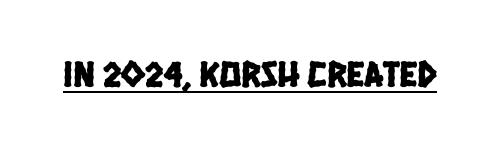
The image shows 37 px condensed sans-serif type; set normal letter spacing, underlined; low stroke contrast and a large x-height.
